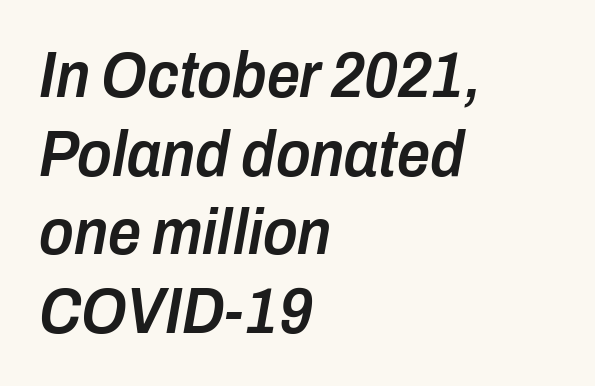
Horizontally, the lines are justified to the leading edge only. Semibold letterforms, between regular and bold. The gap between lines stays unmarked. Look at the tracking — it's just the regular setting, nothing added. Think of a printed novel: that variable character pitch is what you see here. Every character sits at an angle, as italics do.
